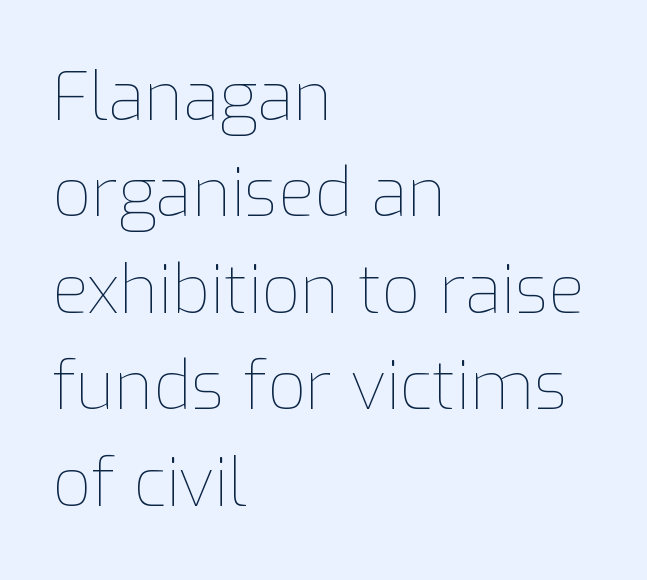
Unmarked baselines from the first word to the last. Stems and bowls with no extra thickness — not bold. These lines are rendered in a variable-pitch font. Does the lettering tilt? It doesn't — this is upright. The tracking reads as untouched default to a designer's eye.
